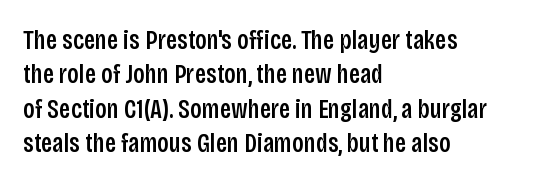
Do the letters lean? They stand straight. Lines of text with bare space underneath. The passage shown stacks its lines at a standard gap. Casual observation: everything's shoved over to the left.
